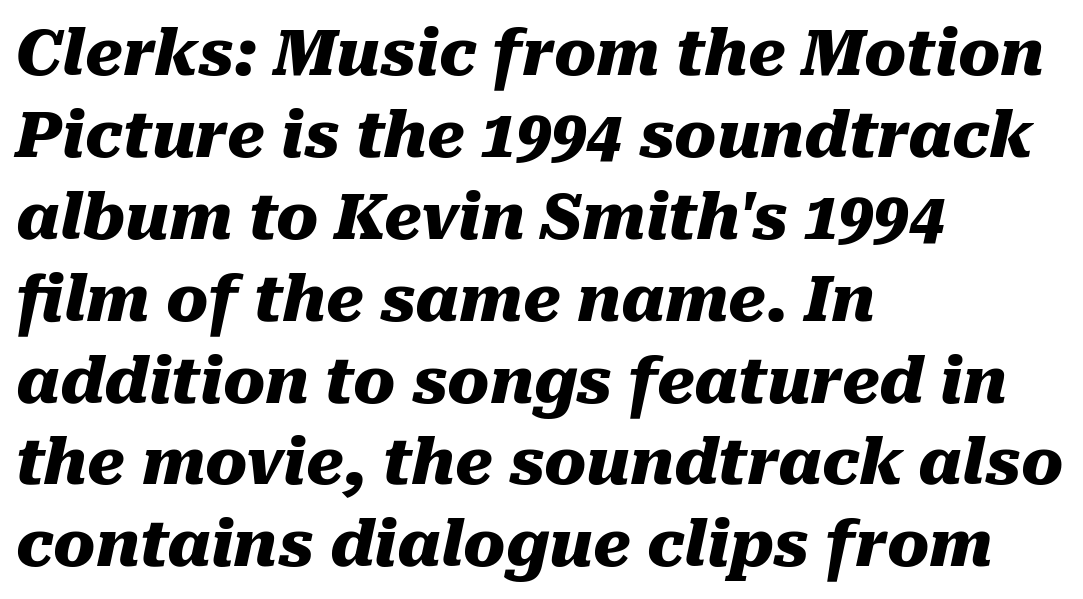
Q: Is the text bold? A: Yes.
Q: Is the text italic (slanted)? A: Yes, it leans right by about 10 degrees.
Q: Is the text underlined? A: No.
Q: How is the paragraph aligned? A: Left-aligned.
Q: Is the spacing between letters normal or unusually wide? A: Normal.
Q: Is the spacing between lines tight, normal or loose? A: Normal.
Q: Width (condensed, normal, or wide)? A: Normal.
Q: Stroke contrast? A: Medium.
Q: x-height? A: Medium.
Q: Monospaced? A: No.
